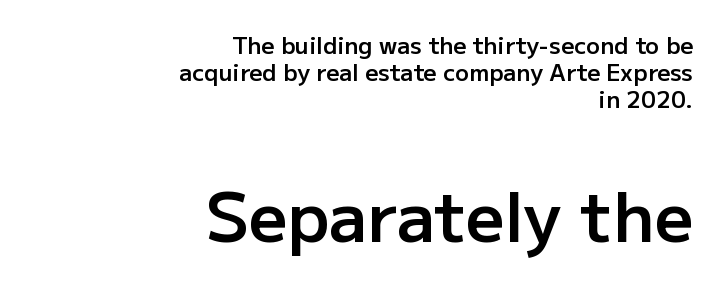
The lettering holds an erect, upright posture throughout. Are there feet on the stems? There aren't — it's a sans. Each letter keeps its own natural width here, so spacing adapts to shape. Moderately thickened strokes mark this as semibold type. Anything drawn beneath the words? Only blank space. Character size in the trailing block exceeds that of the leading block.
